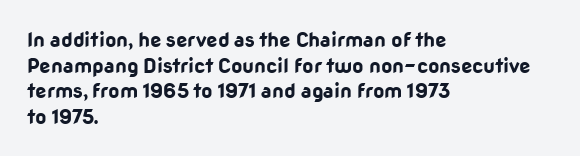
Q: Is the text bold? A: Yes.
Q: Is the text italic (slanted)? A: No, it is upright.
Q: Is the text underlined? A: No.
Q: How is the paragraph aligned? A: Left-aligned.
Q: Is the spacing between letters normal or unusually wide? A: Normal.
Q: Is the spacing between lines tight, normal or loose? A: Normal.
